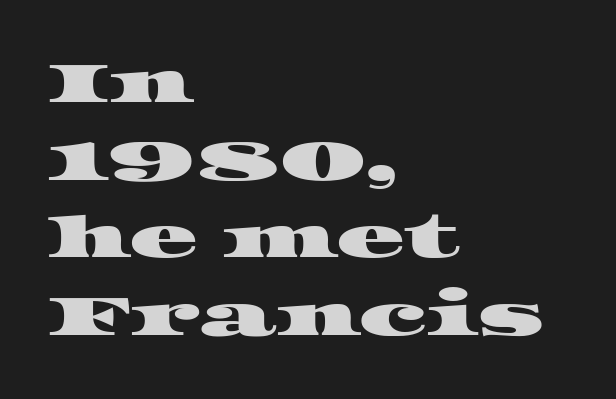
{"serif": "yes", "width": "wide", "stroke_contrast": "high", "x_height": "large", "monospaced": "no", "underline": "no", "align": "left", "line_spacing": "normal", "line_spacing_ratio": 1.36, "letter_spacing": "normal", "letter_spacing_em": 0.0, "glyph_px": 57}
